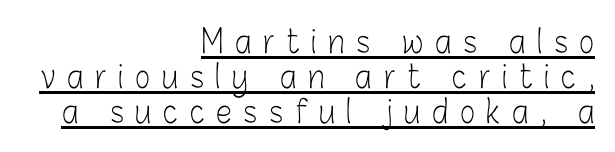
The image shows 32 px light, condensed sans-serif type, upright; set right-aligned, tight line spacing (1.09x), unusually wide letter spacing (+0.37 em), underlined; low stroke contrast and a medium x-height.
